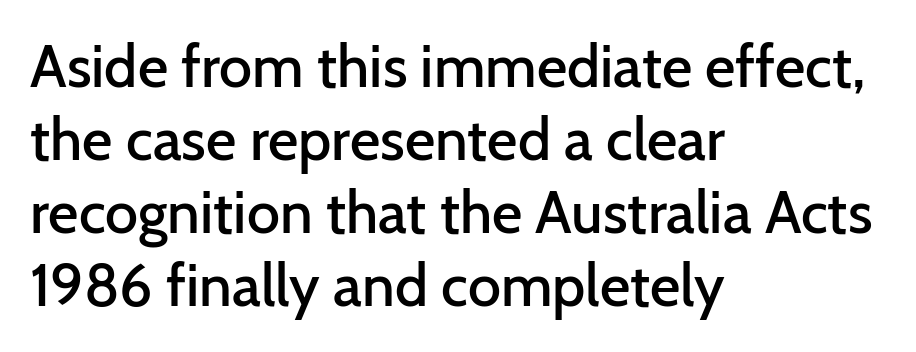
Q: Is the text bold? A: Semi-bold.
Q: Is the text italic (slanted)? A: No, it is upright.
Q: Is the typeface a serif or a sans-serif typeface? A: Sans-serif.
Q: Is the text underlined? A: No.
Q: How is the paragraph aligned? A: Left-aligned.
Q: Is the spacing between letters normal or unusually wide? A: Normal.
Q: Width (condensed, normal, or wide)? A: Normal.
Q: Stroke contrast? A: Low.
Q: x-height? A: Medium.
Q: Monospaced? A: No.
